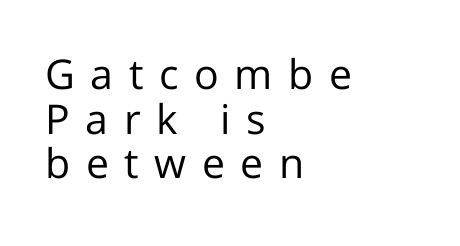
{"serif": "no", "italic": "no", "bold": "no", "weight": "regular", "width": "normal", "stroke_contrast": "low", "x_height": "medium", "monospaced": "no", "underline": "no", "align": "left", "line_spacing": "tight", "line_spacing_ratio": 1.09, "letter_spacing": "wide", "letter_spacing_em": 0.38, "glyph_px": 41}
